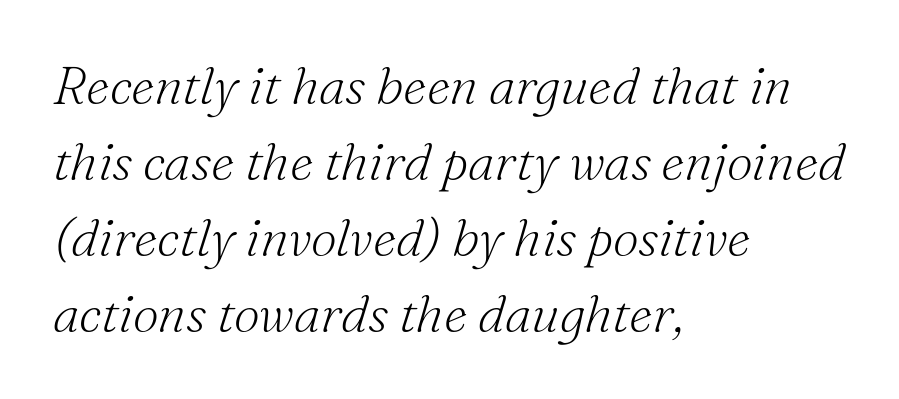
{"serif": "yes", "italic": "yes", "lean": "right", "slant_degrees": 16, "bold": "no", "weight": "light", "width": "normal", "stroke_contrast": "medium", "x_height": "small", "monospaced": "no", "underline": "no", "align": "left", "line_spacing": "normal", "line_spacing_ratio": 1.46, "letter_spacing": "normal", "letter_spacing_em": 0.0, "glyph_px": 52}
